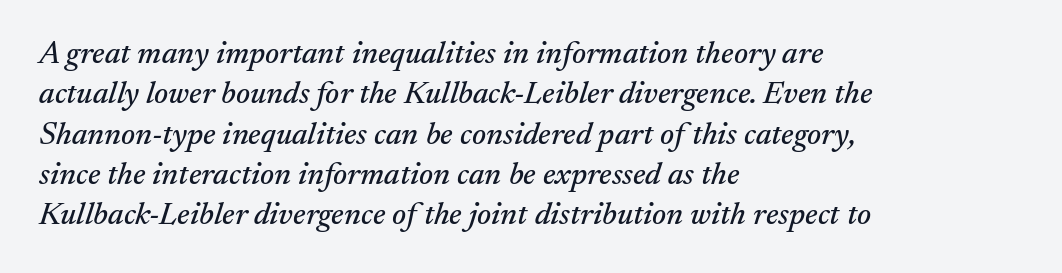
Q: Is the text italic (slanted)? A: Yes, it leans right by about 17 degrees.
Q: Is the typeface a serif or a sans-serif typeface? A: Serif.
Q: Is the text underlined? A: No.
Q: How is the paragraph aligned? A: Left-aligned.
Q: Is the spacing between letters normal or unusually wide? A: Normal.
Q: Is the spacing between lines tight, normal or loose? A: Normal.
Q: Width (condensed, normal, or wide)? A: Normal.
Q: Stroke contrast? A: Medium.
Q: x-height? A: Small.
Q: Monospaced? A: No.
